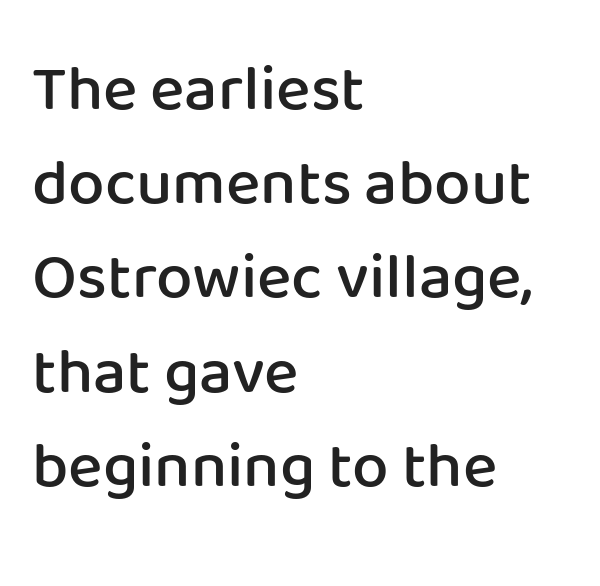
The image shows 65 px semibold sans-serif type, upright; set left-aligned, normal line spacing (1.45x), normal letter spacing, not underlined; low stroke contrast and a medium x-height.
